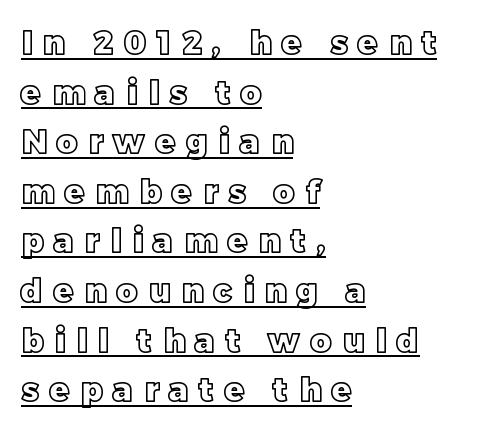
The image shows 32 px text type, upright; set left-aligned, normal line spacing (1.55x), unusually wide letter spacing (+0.34 em), underlined; a large x-height.
